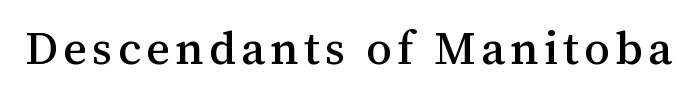
{"serif": "yes", "italic": "no", "width": "normal", "stroke_contrast": "medium", "x_height": "medium", "monospaced": "no", "underline": "no", "glyph_px": 46}
